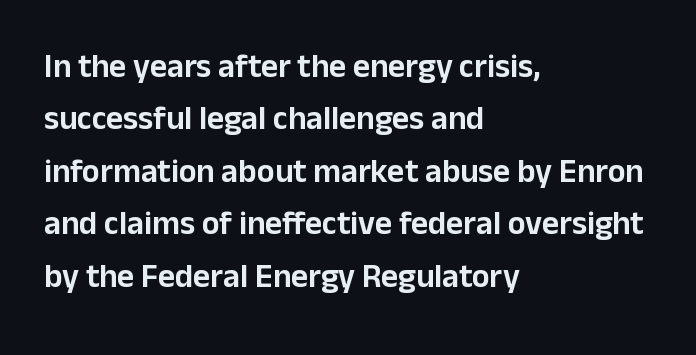
The rows are spaced the way most documents space them. These lines are rendered in a variable-pitch font. The paragraph has a hard left edge and a soft right edge. I'd call this a sans setting — the letters go barefoot. Students, note that the glyphs here touch the page at normal intervals.
